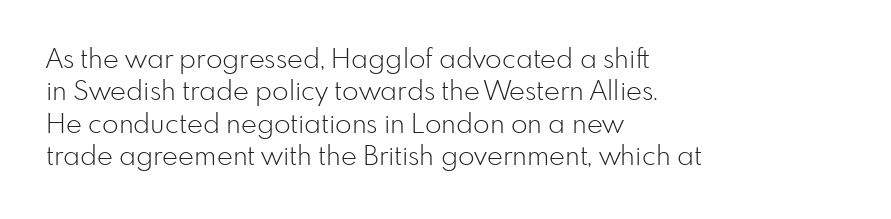
Q: Is the text bold? A: No.
Q: Is the text italic (slanted)? A: No, it is upright.
Q: Is the text underlined? A: No.
Q: How is the paragraph aligned? A: Left-aligned.
Q: Is the spacing between letters normal or unusually wide? A: Normal.
